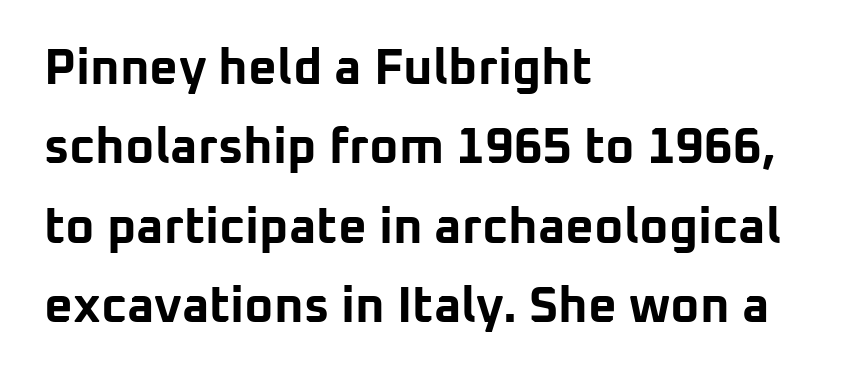
Q: Is the text bold? A: Yes.
Q: Is the text italic (slanted)? A: No, it is upright.
Q: Is the typeface a serif or a sans-serif typeface? A: Sans-serif.
Q: Is the text underlined? A: No.
Q: How is the paragraph aligned? A: Left-aligned.
Q: Is the spacing between letters normal or unusually wide? A: Normal.
Q: Is the spacing between lines tight, normal or loose? A: Normal.
Q: Width (condensed, normal, or wide)? A: Normal.
Q: Stroke contrast? A: Low.
Q: x-height? A: Medium.
Q: Monospaced? A: No.
